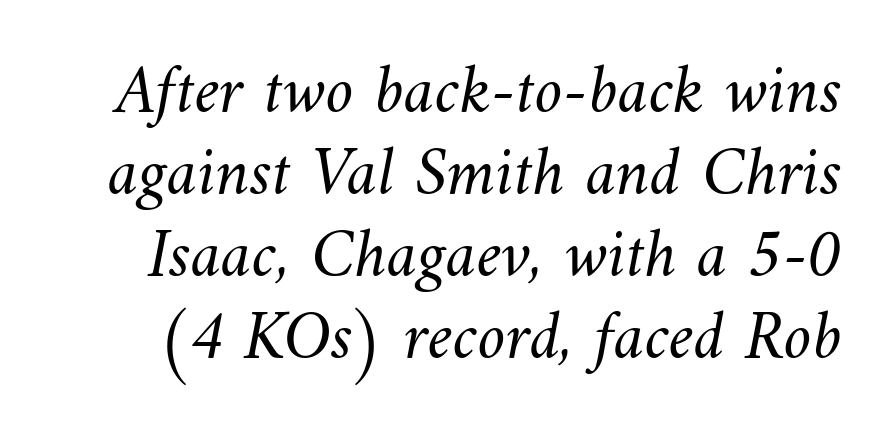
{"bold": "no", "weight": "light", "width": "normal", "stroke_contrast": "medium", "x_height": "small", "monospaced": "no", "underline": "no", "line_spacing_ratio": 1.17, "letter_spacing": "normal", "letter_spacing_em": 0.0, "glyph_px": 70}
